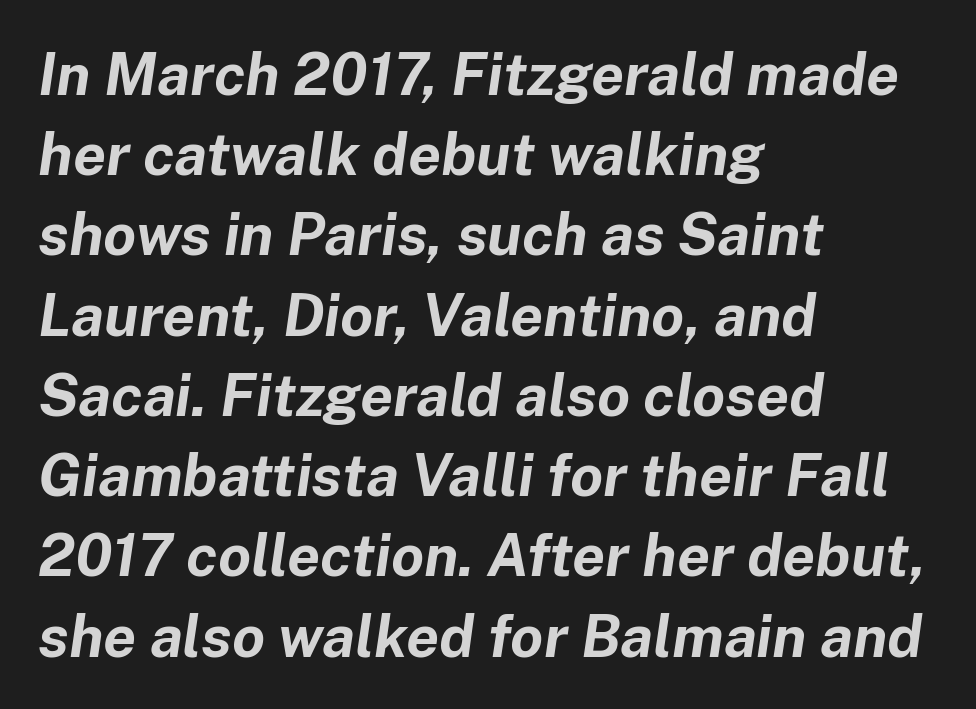
Q: Is the text bold? A: Yes.
Q: Is the text italic (slanted)? A: Yes, it leans right by about 8 degrees.
Q: Is the text underlined? A: No.
Q: How is the paragraph aligned? A: Left-aligned.
Q: Is the spacing between letters normal or unusually wide? A: Normal.
Q: Is the spacing between lines tight, normal or loose? A: Normal.
Q: Width (condensed, normal, or wide)? A: Normal.
Q: Stroke contrast? A: Low.
Q: x-height? A: Medium.
Q: Monospaced? A: No.
